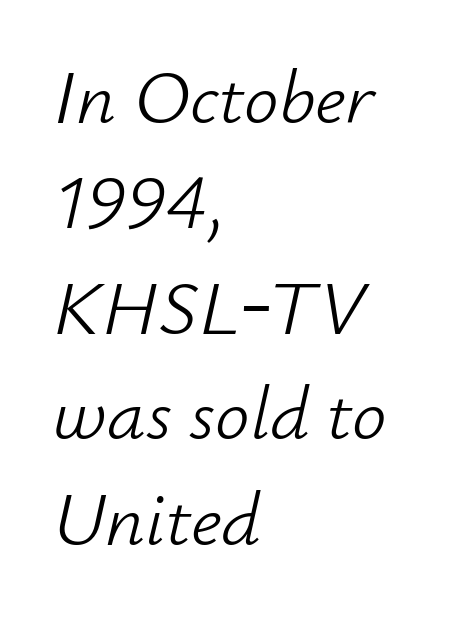
Q: Is the text bold? A: No.
Q: Is the text italic (slanted)? A: Yes, it leans right by about 12 degrees.
Q: Is the text underlined? A: No.
Q: How is the paragraph aligned? A: Left-aligned.
Q: Is the spacing between letters normal or unusually wide? A: Normal.
Q: Is the spacing between lines tight, normal or loose? A: Normal.
Q: Width (condensed, normal, or wide)? A: Normal.
Q: Stroke contrast? A: Low.
Q: x-height? A: Small.
Q: Monospaced? A: No.
